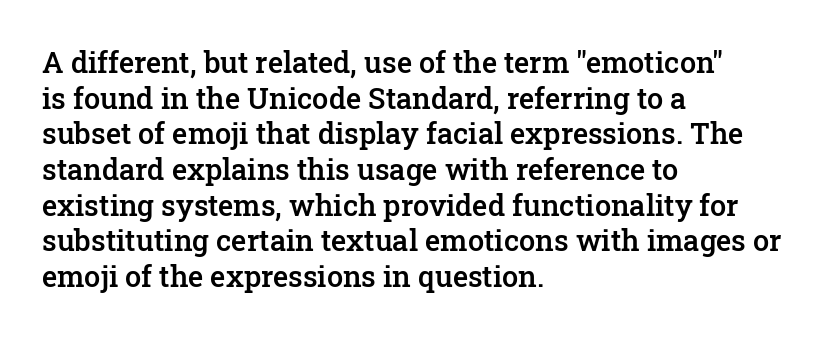
The image shows 29 px semibold serif type, upright; set left-aligned, line spacing 1.23x, normal letter spacing, not underlined; low stroke contrast and a medium x-height.
